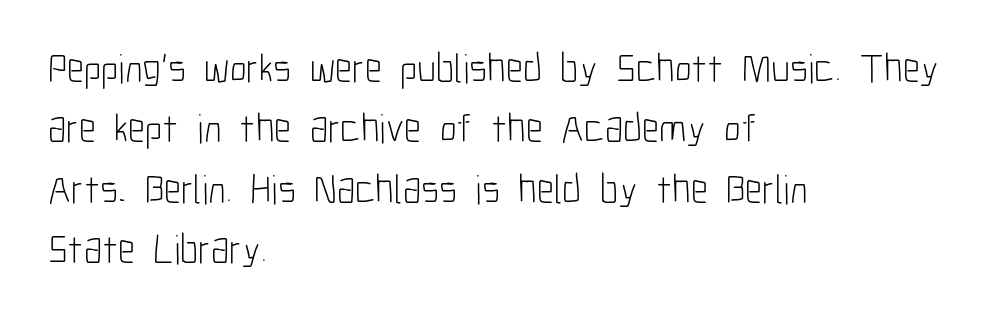
The typeface chosen for these lines omits serifs. Leftover space on each line is placed entirely after the last word. Is there any slant? The stems are plumb. The foot of each line stays bare and open. Weight: in the light-to-regular range. Horizontal bands of white between lines are of average thickness.
